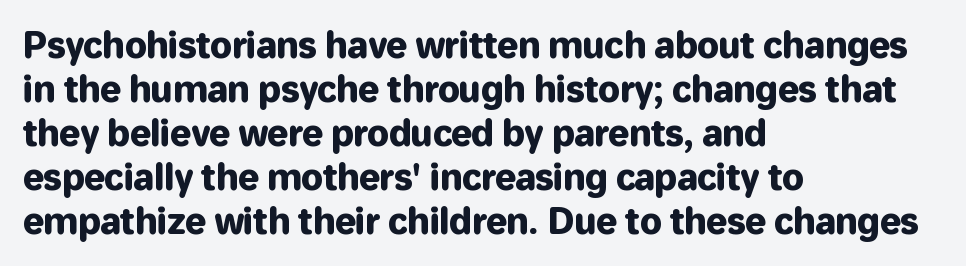
{"serif": "no", "italic": "no", "width": "normal", "stroke_contrast": "low", "x_height": "medium", "monospaced": "no", "underline": "no", "align": "left", "line_spacing": "normal", "line_spacing_ratio": 1.26, "letter_spacing": "normal", "letter_spacing_em": 0.0, "glyph_px": 35}
